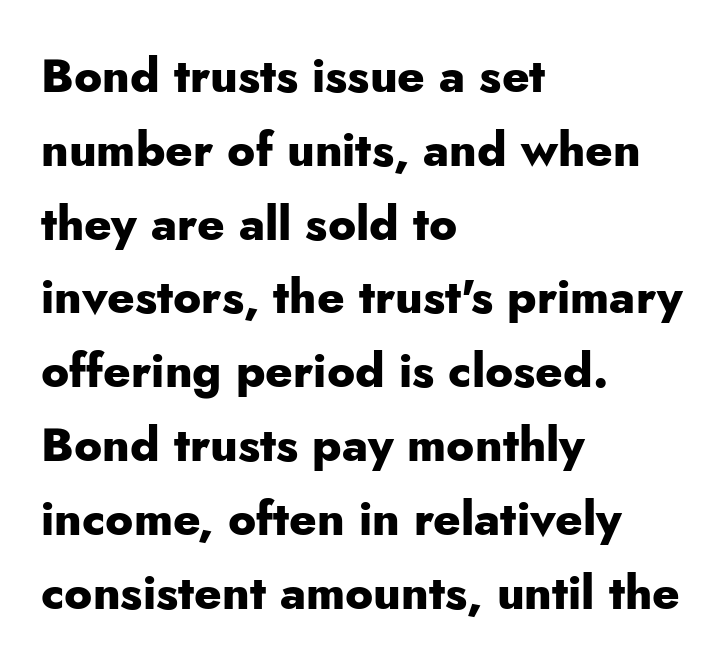
The image shows 47 px heavy sans-serif type, upright; set left-aligned, normal line spacing (1.57x), normal letter spacing, not underlined; low stroke contrast and a small x-height.
